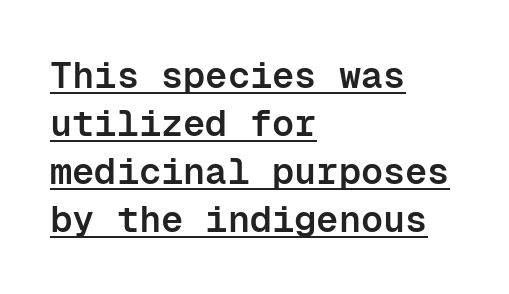
Spacing verdict: monospaced, one width for all characters. Alignment: flush left. The rendering keeps characters at their native spacing. The sample's only ornament is a line tracing under the words. Heft: intermediate — a semibold. What's the leading like? Ordinary, nothing unusual.
